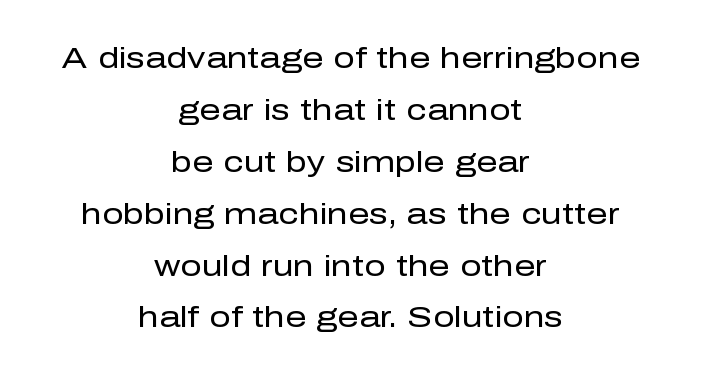
{"serif": "no", "italic": "no", "bold": "no", "weight": "regular", "width": "normal", "stroke_contrast": "low", "x_height": "medium", "monospaced": "no", "underline": "no", "align": "center", "line_spacing_ratio": 1.73, "letter_spacing": "normal", "letter_spacing_em": 0.0, "glyph_px": 30}
